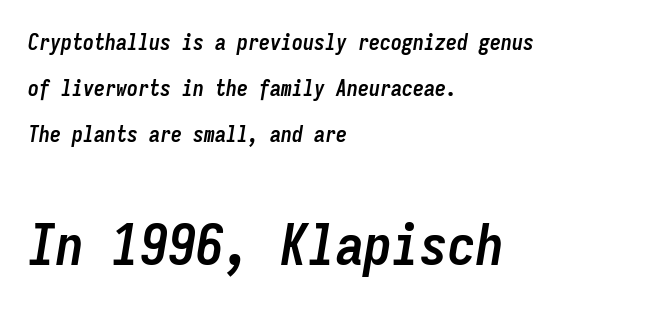
{"italic": "yes", "lean": "right", "slant_degrees": 9, "bold": "yes", "weight": "semibold", "width": "condensed", "stroke_contrast": "low", "x_height": "medium", "monospaced": "yes", "underline": "no", "align": "left", "line_spacing": "loose", "line_spacing_ratio": 2.08, "letter_spacing": "normal", "letter_spacing_em": 0.0, "larger_block": "second", "size_ratio": 2.55, "glyph_px": 56}
